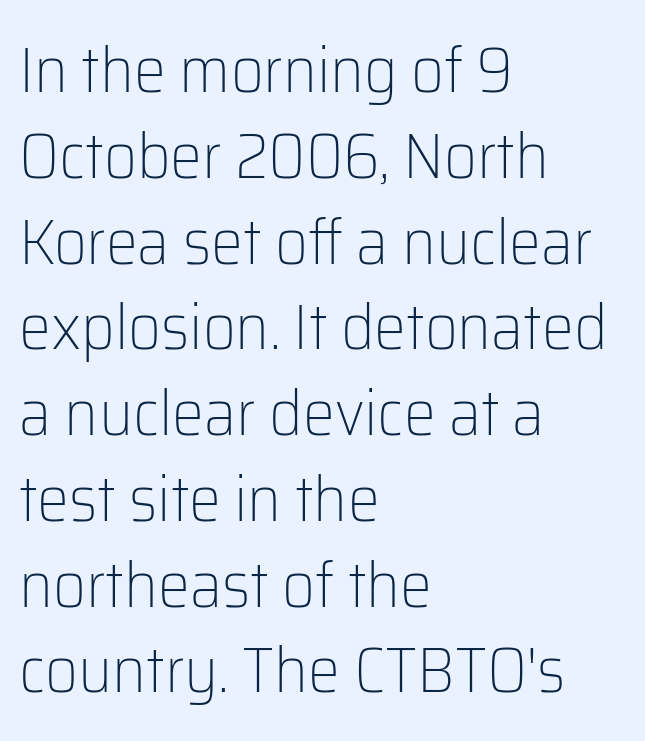
Q: Is the text bold? A: No.
Q: Is the text italic (slanted)? A: No, it is upright.
Q: Is the typeface a serif or a sans-serif typeface? A: Sans-serif.
Q: Is the text underlined? A: No.
Q: How is the paragraph aligned? A: Left-aligned.
Q: Is the spacing between letters normal or unusually wide? A: Normal.
Q: Is the spacing between lines tight, normal or loose? A: Normal.
Q: Width (condensed, normal, or wide)? A: Normal.
Q: Stroke contrast? A: Low.
Q: x-height? A: Medium.
Q: Monospaced? A: No.
